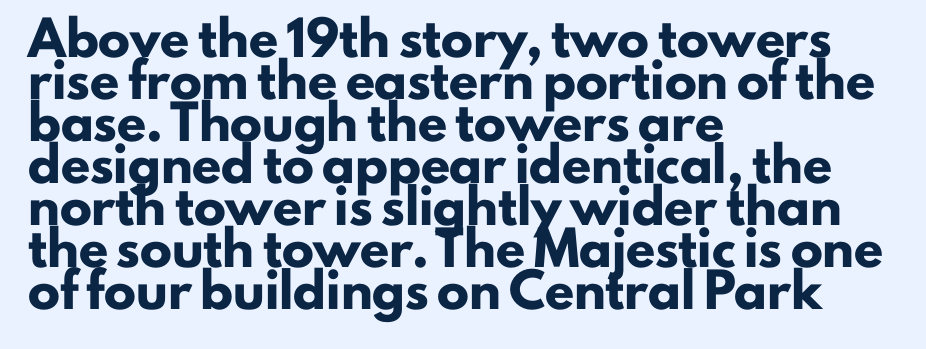
Q: Is the text bold? A: Yes.
Q: Is the text italic (slanted)? A: No, it is upright.
Q: Is the typeface a serif or a sans-serif typeface? A: Sans-serif.
Q: Is the text underlined? A: No.
Q: How is the paragraph aligned? A: Left-aligned.
Q: Is the spacing between letters normal or unusually wide? A: Normal.
Q: Is the spacing between lines tight, normal or loose? A: Normal.
Q: Width (condensed, normal, or wide)? A: Normal.
Q: Stroke contrast? A: Low.
Q: x-height? A: Small.
Q: Monospaced? A: No.
